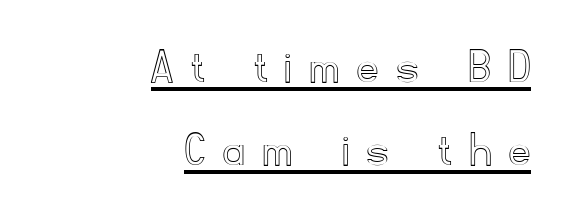
The passage shown is underscored from start to finish. Each letter keeps its own natural width here, so spacing adapts to shape. Spacing between characters has been opened up far beyond the box default. Leading: standard. Rendered with straight, roman letterforms.
